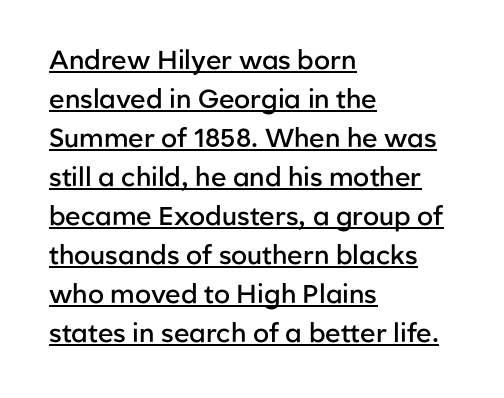
The image shows 26 px text type, upright; set left-aligned, normal line spacing (1.5x), normal letter spacing, underlined.
